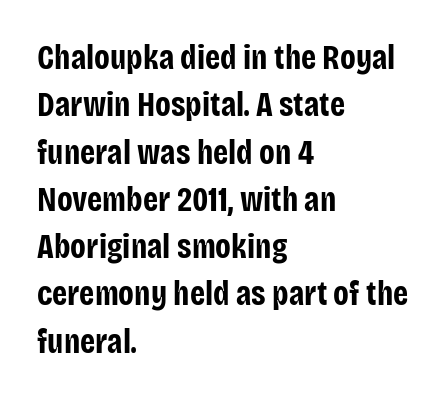
Each glyph is drawn with heavy, bold strokes. Proportional: the letters do not fall into vertical columns. Font category for this specimen: sans-serif. If you drew a ruler down the left edge, every line would touch it. Words float on clear page, feet unadorned. Is there any slant? The stems are plumb.
